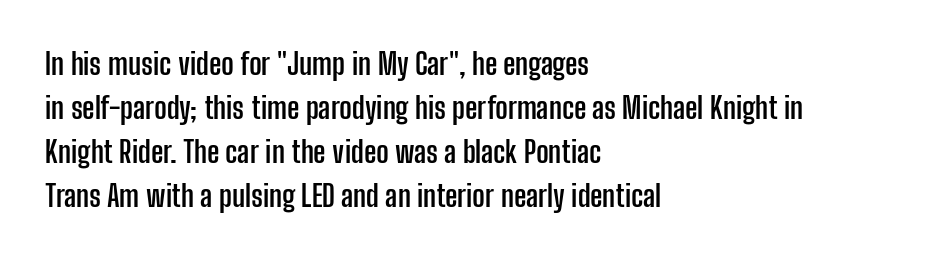
{"serif": "no", "italic": "no", "bold": "yes", "weight": "semibold", "width": "condensed", "stroke_contrast": "low", "x_height": "medium", "monospaced": "no", "underline": "no", "align": "left", "line_spacing": "normal", "line_spacing_ratio": 1.47, "letter_spacing": "normal", "letter_spacing_em": 0.0, "glyph_px": 30}
